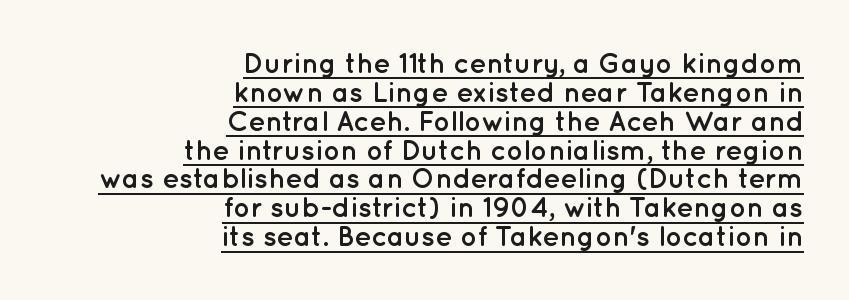
{"serif": "no", "italic": "no", "bold": "yes", "weight": "semibold", "width": "normal", "stroke_contrast": "low", "x_height": "medium", "monospaced": "no", "underline": "yes", "align": "right", "line_spacing": "tight", "line_spacing_ratio": 1.03, "letter_spacing": "normal", "letter_spacing_em": 0.0, "glyph_px": 28}
